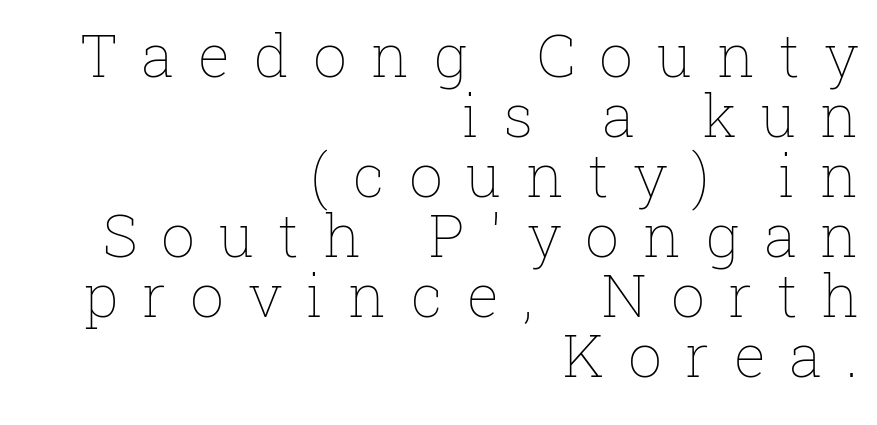
Interline gaps are noticeably narrow in this sample. Stems here are at most as thick as an everyday book face. Do the letters lean? They stand straight. Bare-footed words on every line. Between one letter and the next there's a generous, obvious gap. Layout note: lines flush right.
